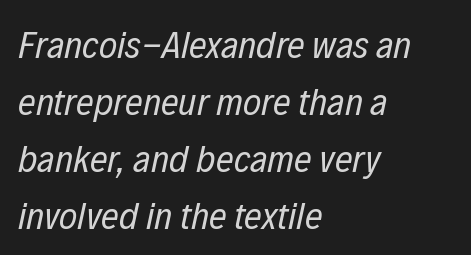
No chunkiness to these letters — they're not bold. Any mark beneath the type? The region is blank. Successive baselines arrive at the customary interval. These lines keep a tight, regular rhythm from letter to letter. Horizontally, the lines are justified to the leading edge only.
